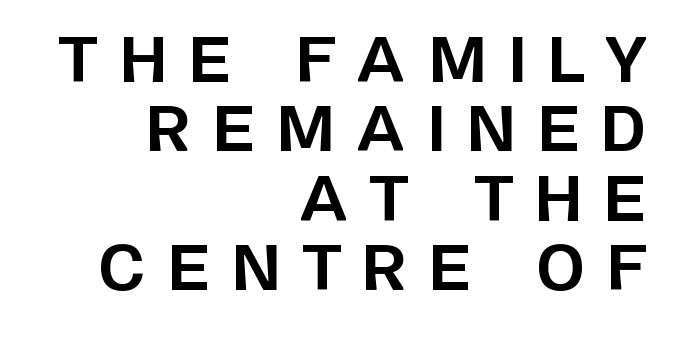
The image shows 62 px bold sans-serif type, upright; set right-aligned, tight line spacing (1.12x), unusually wide letter spacing (+0.35 em), not underlined; low stroke contrast and a large x-height.
